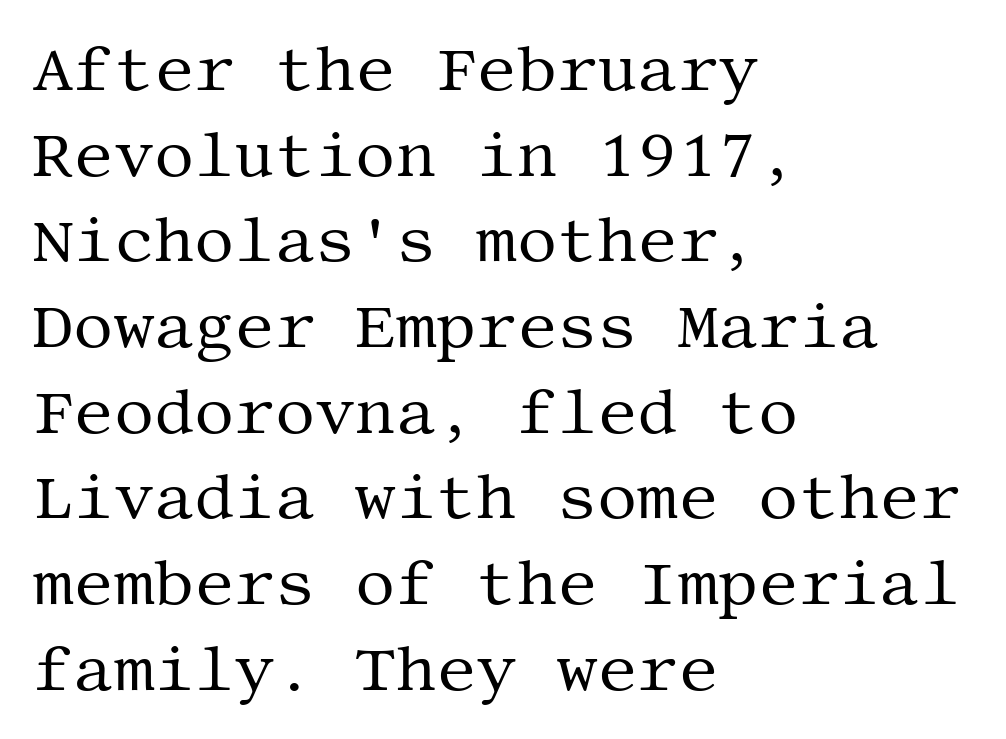
Q: Is the text bold? A: No.
Q: Is the text italic (slanted)? A: No, it is upright.
Q: Is the typeface a serif or a sans-serif typeface? A: Serif.
Q: Is the text underlined? A: No.
Q: How is the paragraph aligned? A: Left-aligned.
Q: Is the spacing between letters normal or unusually wide? A: Normal.
Q: Is the spacing between lines tight, normal or loose? A: Normal.
Q: Width (condensed, normal, or wide)? A: Normal.
Q: Stroke contrast? A: Medium.
Q: x-height? A: Large.
